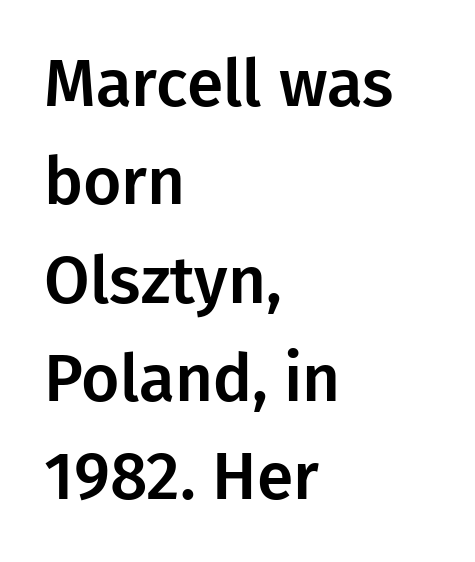
{"serif": "no", "italic": "no", "width": "normal", "stroke_contrast": "low", "x_height": "medium", "monospaced": "no", "underline": "no", "align": "left", "line_spacing": "normal", "line_spacing_ratio": 1.49, "letter_spacing": "normal", "letter_spacing_em": 0.0, "glyph_px": 66}
